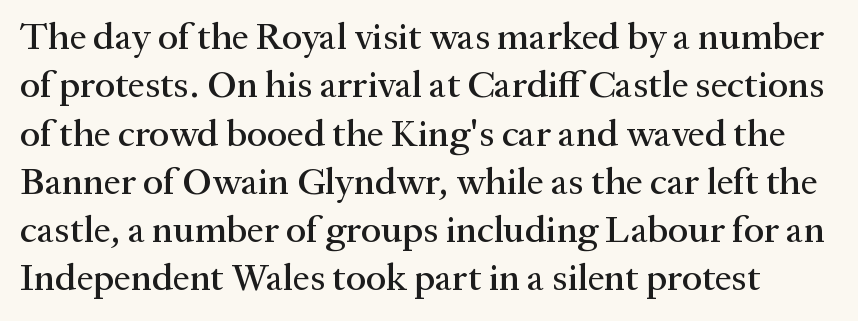
Rule under the text: the space is simply empty. Nothing unusual about the tracking: characters are spaced as the font intends. The rendering uses natural spacing where letterforms have individual widths. No italicization has been applied; the sample stays upright.
